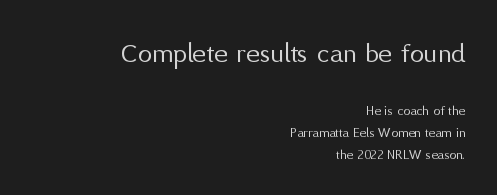
{"serif": "no", "italic": "no", "bold": "no", "weight": "regular", "width": "normal", "stroke_contrast": "medium", "x_height": "medium", "monospaced": "no", "underline": "no", "align": "right", "line_spacing": "normal", "line_spacing_ratio": 1.56, "letter_spacing": "normal", "letter_spacing_em": 0.0, "larger_block": "first", "size_ratio": 2.07, "glyph_px": 29}
